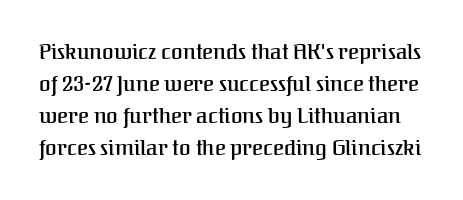
Nope, not italic — everything's standing straight. A bare baseline throughout the passage. How heavy is the stroke? Medium-heavy — a semibold, shy of bold. Reading down the column, the eye jumps a familiar distance to each next line. Caption: standard tracking, unaltered.
